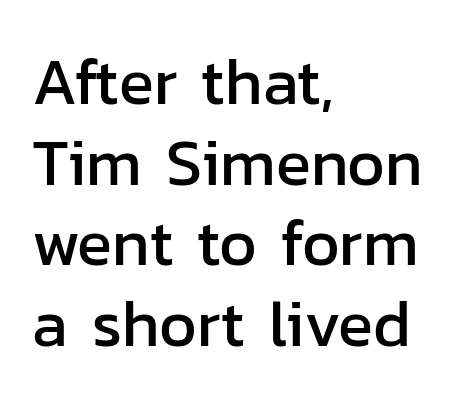
{"serif": "no", "italic": "no", "width": "normal", "stroke_contrast": "low", "x_height": "medium", "monospaced": "no", "underline": "no", "align": "left", "line_spacing_ratio": 1.24, "letter_spacing": "normal", "letter_spacing_em": 0.0, "glyph_px": 65}
